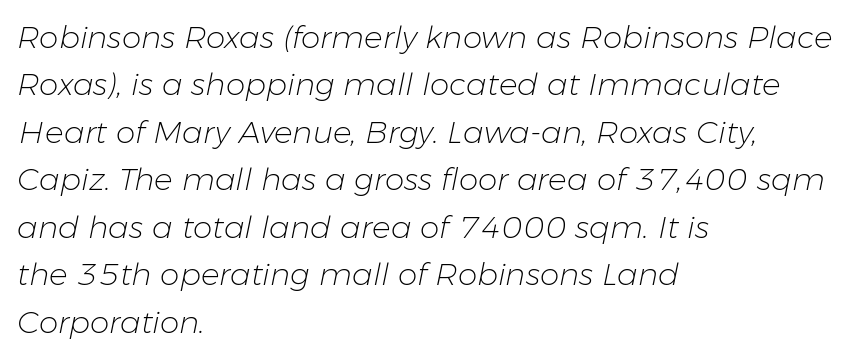
Q: Is the text bold? A: No.
Q: Is the text italic (slanted)? A: Yes, it leans right by about 11 degrees.
Q: Is the text underlined? A: No.
Q: How is the paragraph aligned? A: Left-aligned.
Q: Is the spacing between letters normal or unusually wide? A: Normal.
Q: Is the spacing between lines tight, normal or loose? A: Normal.
Q: Width (condensed, normal, or wide)? A: Normal.
Q: Stroke contrast? A: Low.
Q: x-height? A: Medium.
Q: Monospaced? A: No.
